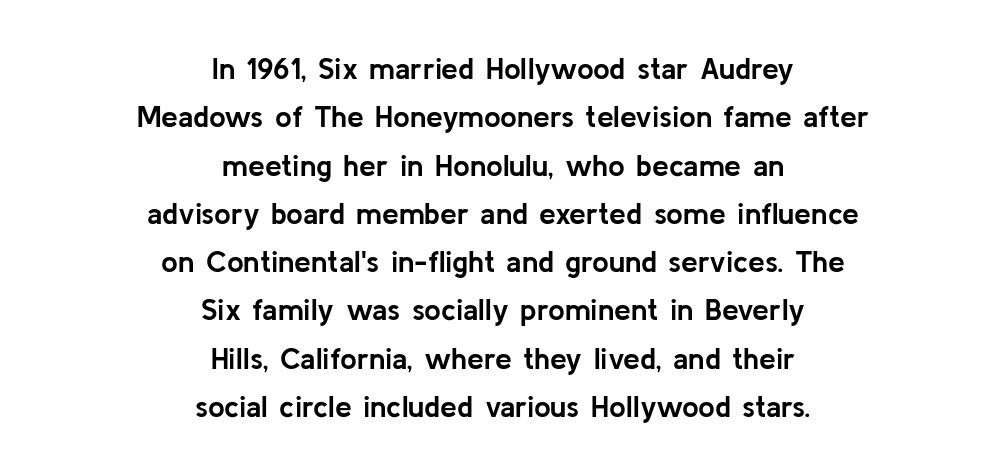
The letters stand upright; this is a roman face. Tracking here is standard; glyphs follow each other at the usual distance. Rule under the text: the space is simply empty. The lines are quadded center.
